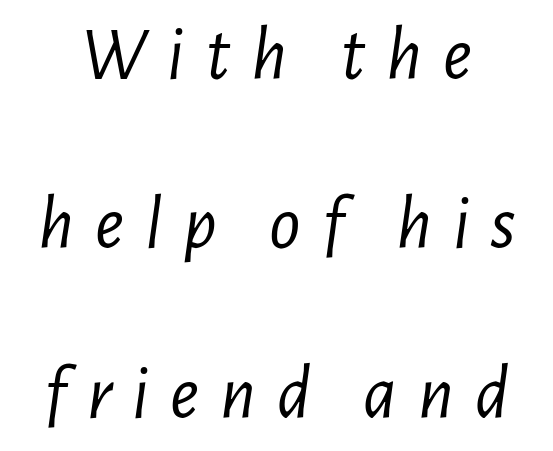
{"italic": "yes", "lean": "right", "slant_degrees": 7, "bold": "no", "weight": "light", "width": "condensed", "stroke_contrast": "low", "x_height": "medium", "monospaced": "no", "underline": "no", "line_spacing": "loose", "line_spacing_ratio": 2.2, "letter_spacing": "wide", "letter_spacing_em": 0.27, "glyph_px": 77}
